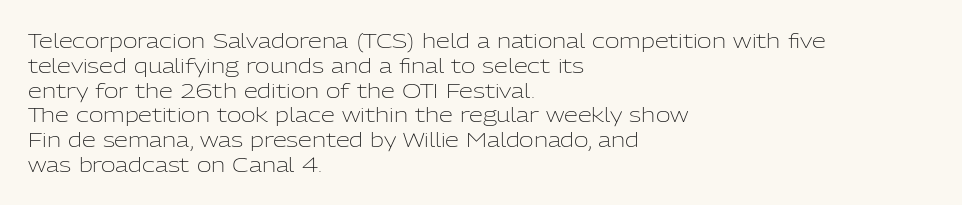
{"italic": "no", "bold": "no", "underline": "no", "align": "left", "line_spacing_ratio": 1.24, "letter_spacing": "normal", "letter_spacing_em": 0.0, "glyph_px": 20}
